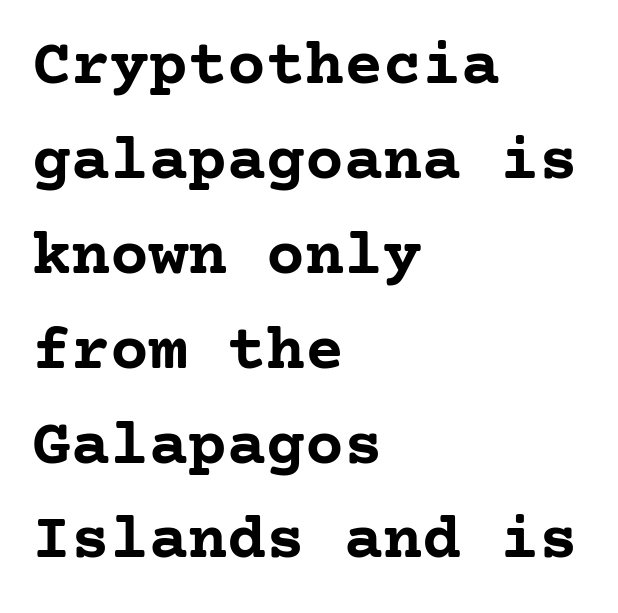
{"serif": "yes", "italic": "no", "bold": "yes", "weight": "semibold", "width": "normal", "stroke_contrast": "low", "x_height": "medium", "underline": "no", "align": "left", "line_spacing": "normal", "line_spacing_ratio": 1.46, "letter_spacing": "normal", "letter_spacing_em": 0.0, "glyph_px": 65}
